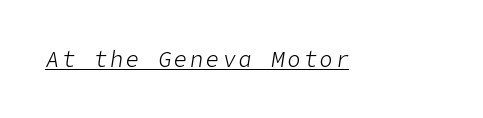
Q: Is the text bold? A: No.
Q: Is the text italic (slanted)? A: Yes, it leans right by about 9 degrees.
Q: Is the text underlined? A: Yes.
